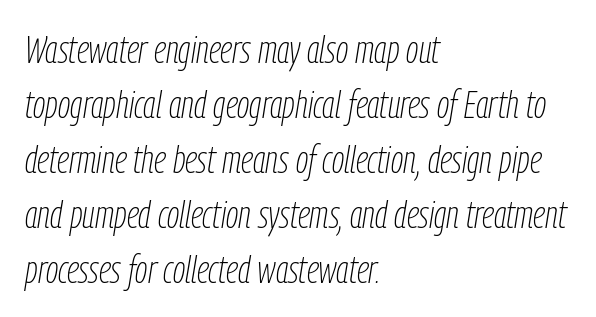
{"italic": "yes", "lean": "right", "slant_degrees": 9, "bold": "no", "weight": "thin", "width": "condensed", "stroke_contrast": "low", "x_height": "medium", "monospaced": "no", "underline": "no", "align": "left", "line_spacing": "normal", "line_spacing_ratio": 1.41, "letter_spacing": "normal", "letter_spacing_em": 0.0, "glyph_px": 39}
